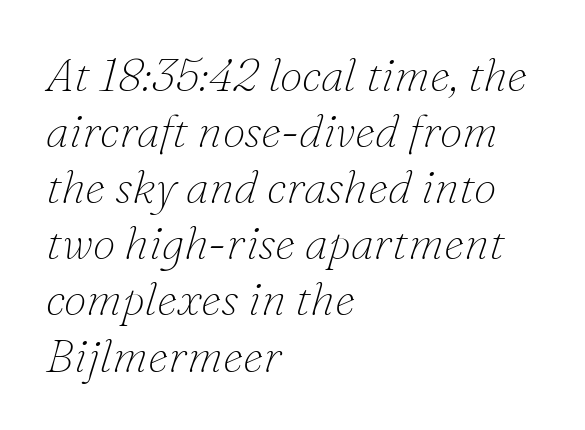
{"serif": "yes", "italic": "yes", "lean": "right", "slant_degrees": 16, "bold": "no", "weight": "thin", "width": "normal", "stroke_contrast": "low", "x_height": "small", "monospaced": "no", "underline": "no", "align": "left", "line_spacing_ratio": 1.22, "letter_spacing": "normal", "letter_spacing_em": 0.0, "glyph_px": 46}
